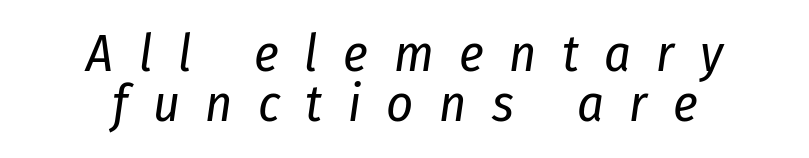
Q: Is the text bold? A: No.
Q: Is the text italic (slanted)? A: Yes, it leans right by about 8 degrees.
Q: Is the text underlined? A: No.
Q: How is the paragraph aligned? A: Centered.
Q: Is the spacing between letters normal or unusually wide? A: Unusually wide.
Q: Is the spacing between lines tight, normal or loose? A: Tight.
Q: Width (condensed, normal, or wide)? A: Condensed.
Q: Stroke contrast? A: Low.
Q: x-height? A: Medium.
Q: Monospaced? A: No.
